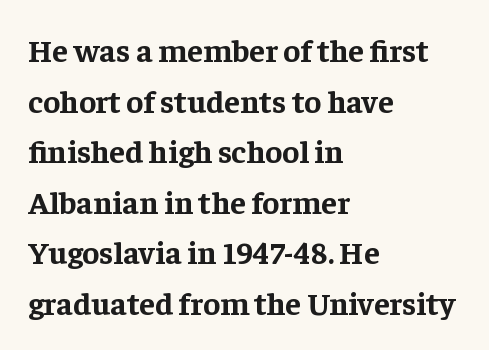
Varying glyph widths throughout — classic text-font behaviour. The rendering keeps characters at their native spacing. Vertical strokes here are truly vertical. Descenders are the only things crossing below the line.
